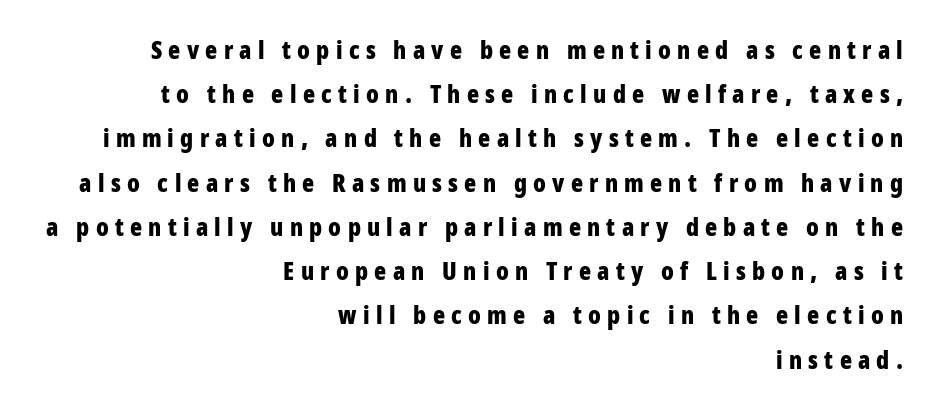
Q: Is the text bold? A: Yes.
Q: Is the text italic (slanted)? A: No, it is upright.
Q: Is the text underlined? A: No.
Q: How is the paragraph aligned? A: Right-aligned.
Q: Is the spacing between letters normal or unusually wide? A: Unusually wide.
